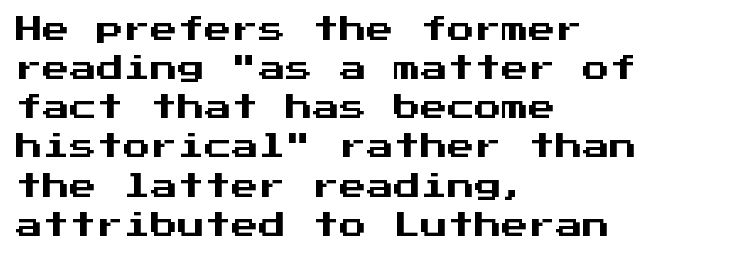
Evenly set lines give the paragraph a standard silhouette. What stands out about the letter spacing? Nothing — it is the standard amount. Glance below the letters and you will spot only blank space. The compositor pushed each line to the left boundary. The axis of the letterforms is exactly vertical.
